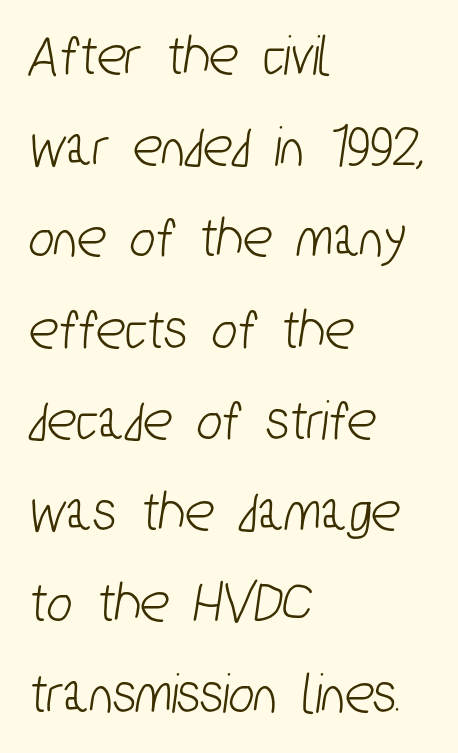
The text block is weighted toward the left margin, trailing off unevenly rightward. The space directly below the letters is spotless. The letters advance in unequal steps, a hallmark of proportional type. The tracking reads as untouched default to a designer's eye. Summary of vertical rhythm: regular, with standard interline spacing.
